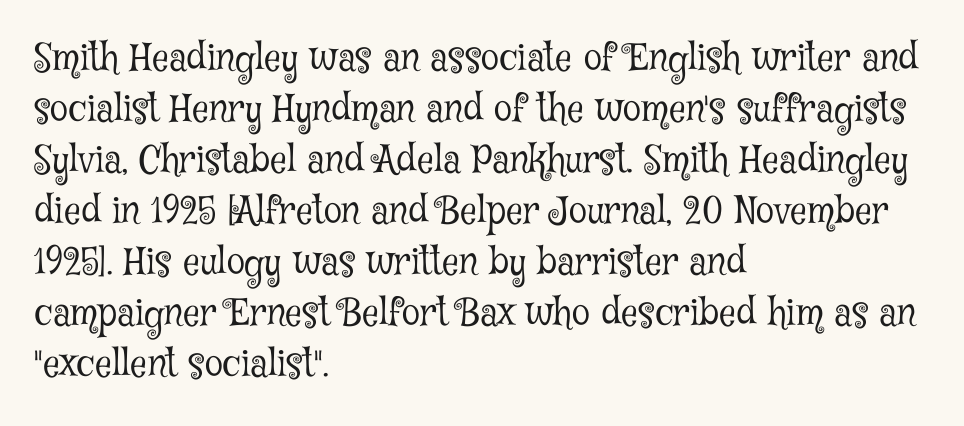
Q: Is the text bold? A: No.
Q: Is the text italic (slanted)? A: No, it is upright.
Q: Is the typeface a serif or a sans-serif typeface? A: Serif.
Q: Is the text underlined? A: No.
Q: How is the paragraph aligned? A: Left-aligned.
Q: Is the spacing between letters normal or unusually wide? A: Normal.
Q: Is the spacing between lines tight, normal or loose? A: Normal.
Q: Width (condensed, normal, or wide)? A: Condensed.
Q: Stroke contrast? A: Low.
Q: x-height? A: Medium.
Q: Monospaced? A: No.
